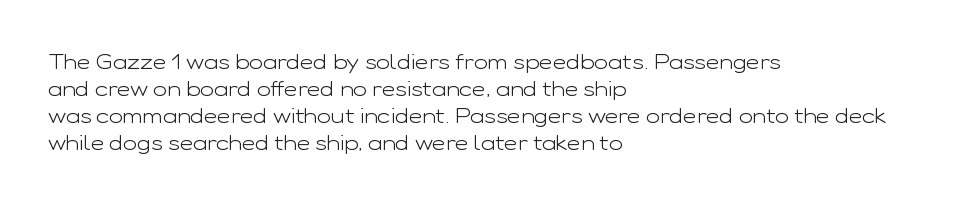
These lines keep a tight, regular rhythm from letter to letter. The rows are spaced the way most documents space them. Nothing heavy about these letters — not bold at all. A roman cut, with each character standing at attention. Check under the words: just untouched page. All the whitespace from short lines collects on the right.
